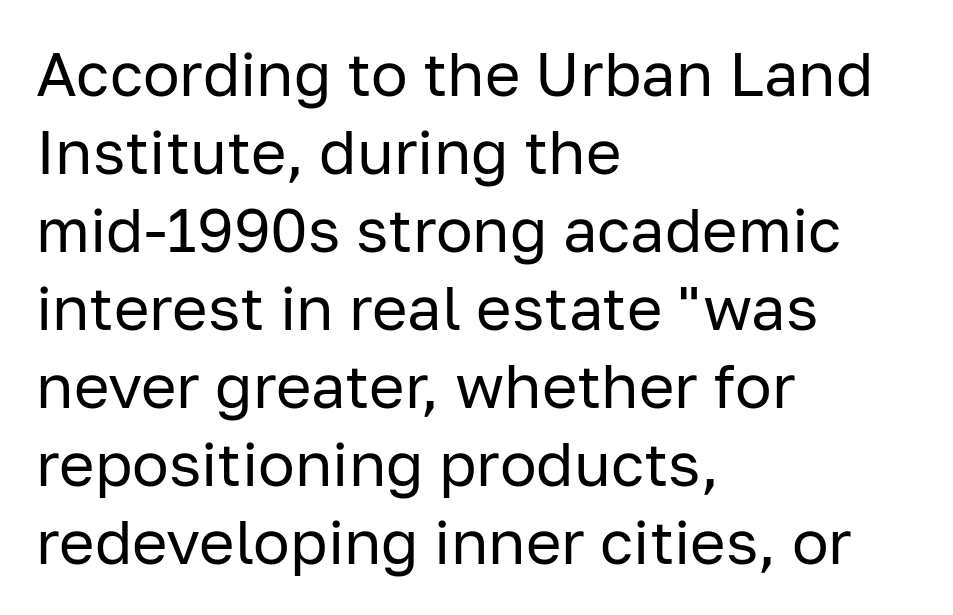
The image shows 61 px regular-weight sans-serif type, upright; set left-aligned, normal line spacing (1.28x), normal letter spacing, not underlined; low stroke contrast and a medium x-height.
